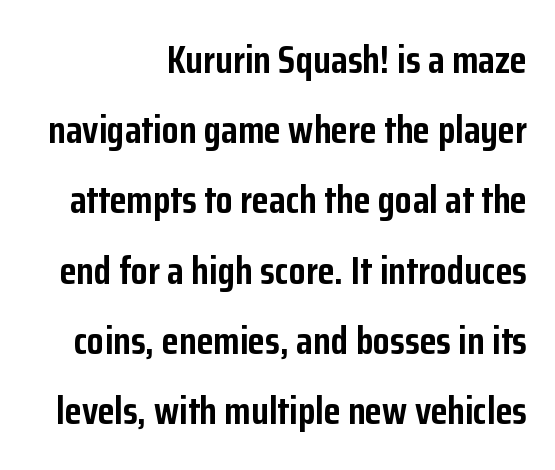
Q: Is the text bold? A: Yes.
Q: Is the text italic (slanted)? A: No, it is upright.
Q: Is the typeface a serif or a sans-serif typeface? A: Sans-serif.
Q: Is the text underlined? A: No.
Q: How is the paragraph aligned? A: Right-aligned.
Q: Is the spacing between letters normal or unusually wide? A: Normal.
Q: Width (condensed, normal, or wide)? A: Condensed.
Q: Stroke contrast? A: Low.
Q: x-height? A: Medium.
Q: Monospaced? A: No.
